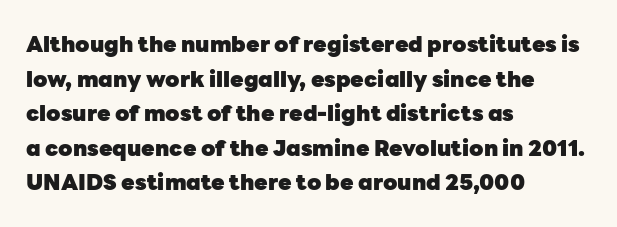
The image shows 22 px bold type, upright; set left-aligned, normal line spacing (1.57x), normal letter spacing, not underlined.
